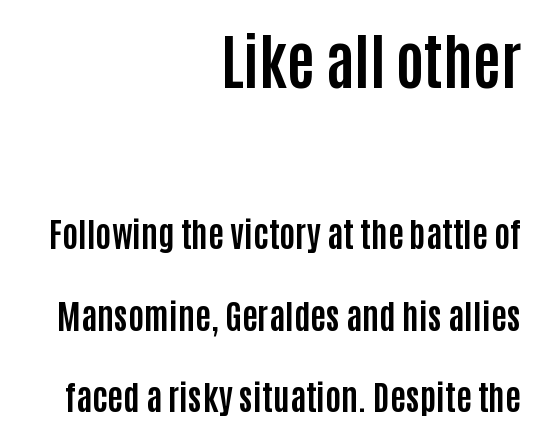
Q: Is the text bold? A: Yes.
Q: Is the text italic (slanted)? A: No, it is upright.
Q: Is the typeface a serif or a sans-serif typeface? A: Sans-serif.
Q: Is the text underlined? A: No.
Q: How is the paragraph aligned? A: Right-aligned.
Q: Is the spacing between letters normal or unusually wide? A: Normal.
Q: Is the spacing between lines tight, normal or loose? A: Loose.
Q: Which block of text is set in a larger size, the first (top) or the second (bottom)? A: The first (top) one.
Q: Width (condensed, normal, or wide)? A: Condensed.
Q: Stroke contrast? A: Low.
Q: x-height? A: Large.
Q: Monospaced? A: No.
